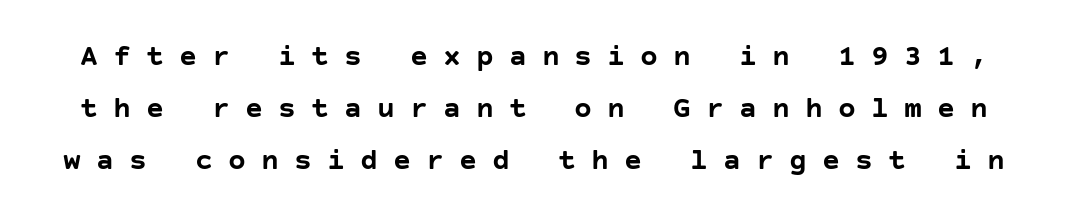
{"serif": "no", "italic": "no", "bold": "yes", "weight": "semibold", "width": "normal", "stroke_contrast": "low", "x_height": "large", "underline": "no", "line_spacing_ratio": 1.74, "letter_spacing": "wide", "letter_spacing_em": 0.5, "glyph_px": 30}
